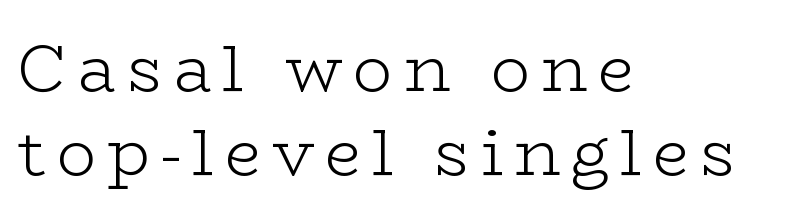
Q: Is the text bold? A: No.
Q: Is the text italic (slanted)? A: No, it is upright.
Q: Is the typeface a serif or a sans-serif typeface? A: Serif.
Q: Is the text underlined? A: No.
Q: How is the paragraph aligned? A: Left-aligned.
Q: Is the spacing between lines tight, normal or loose? A: Normal.
Q: Width (condensed, normal, or wide)? A: Wide.
Q: Stroke contrast? A: Low.
Q: x-height? A: Medium.
Q: Monospaced? A: No.
